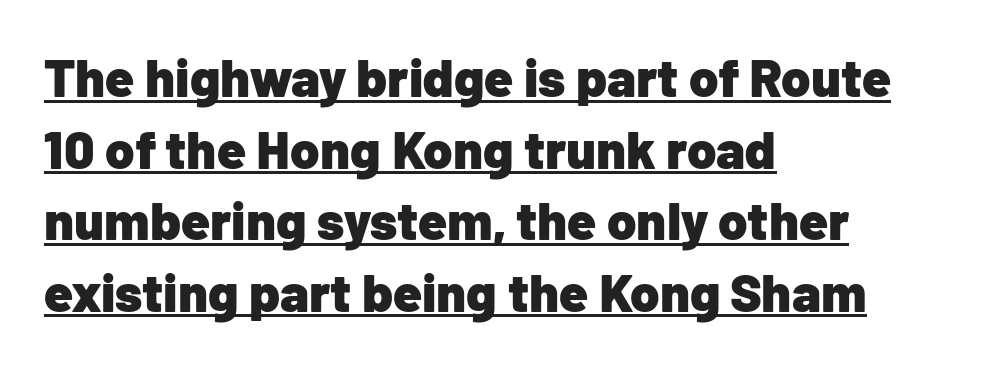
Every letter is thick-stroked: bold, no question. The passage shown is typed in a proportional face where columns would drift. Does the lettering tilt? It doesn't — this is upright. Notice how the passage keeps a crisp vertical edge on the left only. Spacing between characters is what you'd get straight out of the box.
